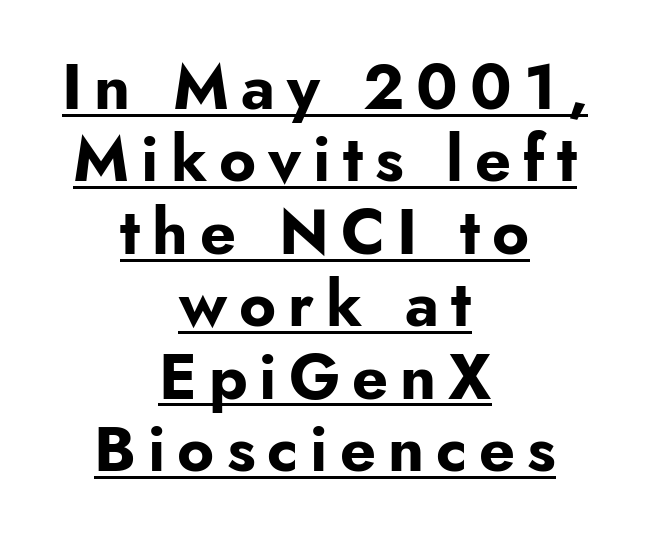
{"serif": "no", "italic": "no", "bold": "yes", "weight": "bold", "width": "normal", "stroke_contrast": "low", "x_height": "small", "monospaced": "no", "underline": "yes", "align": "center", "line_spacing": "tight", "line_spacing_ratio": 1.15, "glyph_px": 63}
